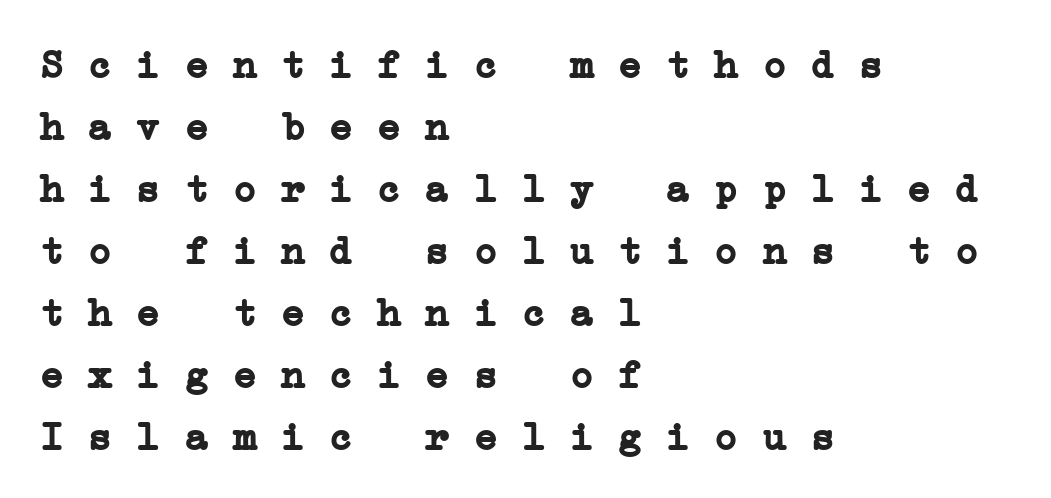
{"serif": "yes", "bold": "yes", "weight": "semibold", "width": "wide", "stroke_contrast": "low", "x_height": "medium", "monospaced": "yes", "underline": "no", "align": "left", "line_spacing": "normal", "line_spacing_ratio": 1.55, "letter_spacing": "normal", "letter_spacing_em": 0.0, "glyph_px": 40}
